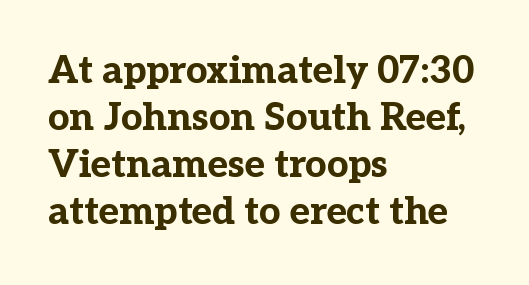
The image shows 38 px bold serif type, upright; set left-aligned, line spacing 1.24x, normal letter spacing, not underlined; low stroke contrast and a medium x-height.
